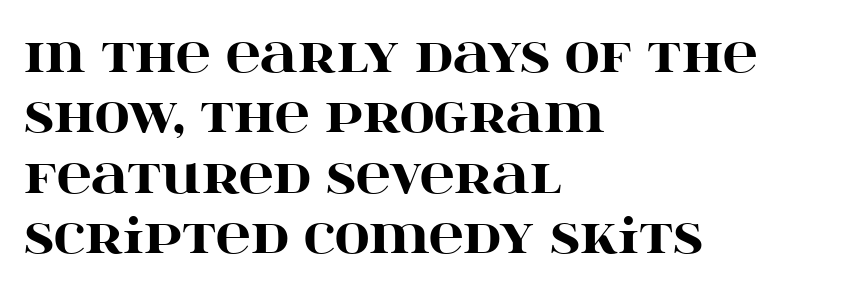
Characters remain perfectly vertical along every line. You could not count columns in this text — the font is proportionally spaced. Nothing unusual about the tracking: characters are spaced as the font intends. The passage shown is not underscored anywhere. A typesetter would label this face a serif.
